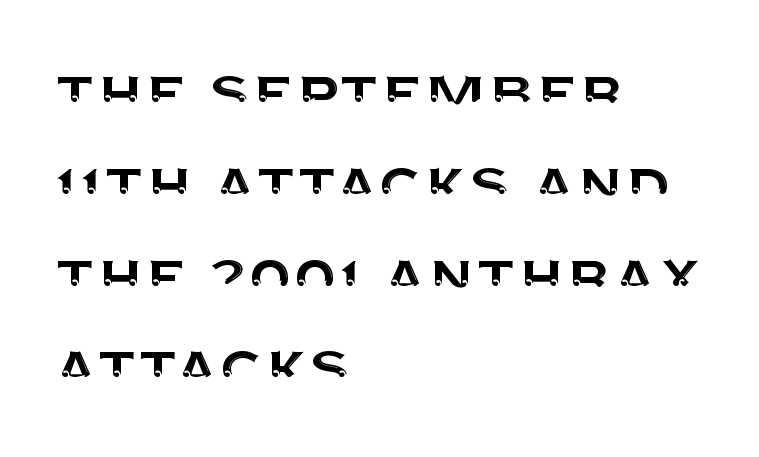
Q: Is the text italic (slanted)? A: No, it is upright.
Q: Is the typeface a serif or a sans-serif typeface? A: Sans-serif.
Q: Is the text underlined? A: No.
Q: How is the paragraph aligned? A: Left-aligned.
Q: Is the spacing between letters normal or unusually wide? A: Normal.
Q: Width (condensed, normal, or wide)? A: Normal.
Q: Stroke contrast? A: Medium.
Q: x-height? A: Large.
Q: Monospaced? A: No.
